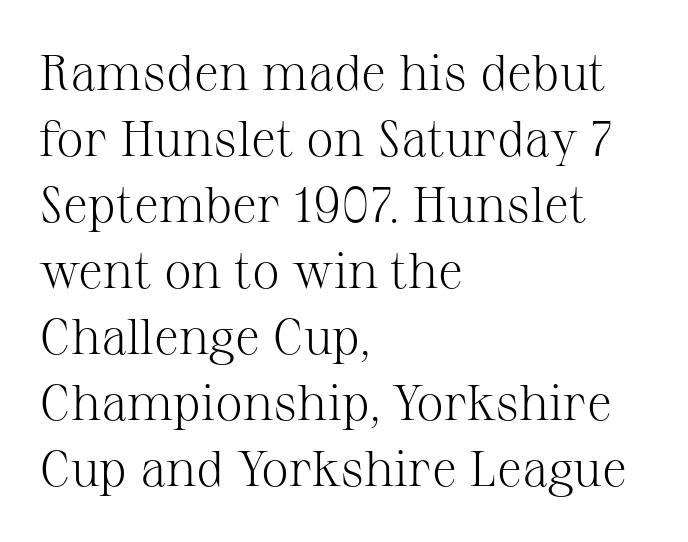
{"serif": "yes", "italic": "no", "bold": "no", "weight": "light", "width": "normal", "stroke_contrast": "medium", "x_height": "medium", "monospaced": "no", "underline": "no", "align": "left", "line_spacing": "normal", "line_spacing_ratio": 1.32, "letter_spacing": "normal", "letter_spacing_em": 0.0, "glyph_px": 50}
